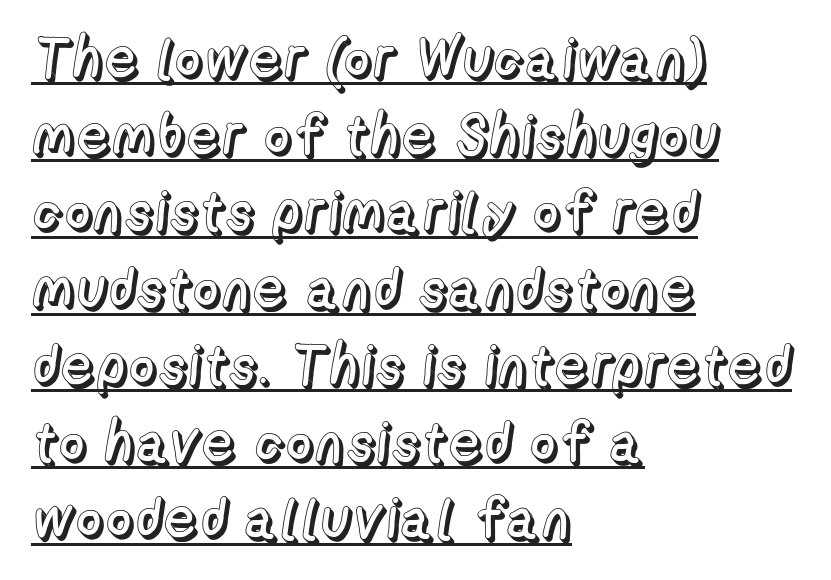
Looks like regular typesetting: each glyph gets only the width it needs. Each new line begins a customary step beneath the previous one. Here the glyphs are tracked normally, forming tight word shapes. The ragged edge is on the right, which tells us the setting is flush left. This is underlined copy, the kind a proofreader might mark for attention.
